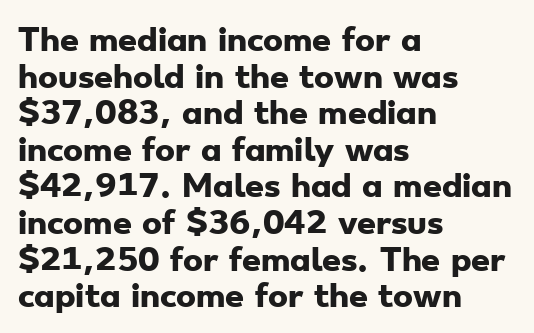
The image shows 30 px heavy, wide sans-serif type; set left-aligned, line spacing 1.22x, normal letter spacing, not underlined; low stroke contrast and a small x-height.
